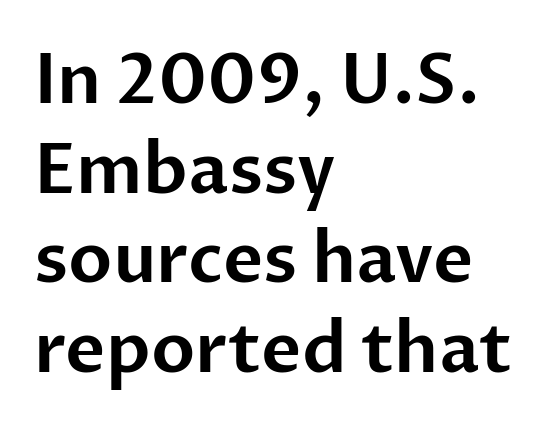
This is the regular roman posture of the typeface. In terms of letterspacing, this is plain default setting. What kind of face is this? One without serifs — a sans. Clear beneath every line of the passage. How would I describe the line gaps? Plain and ordinary. Where is the straight margin? On the left.
